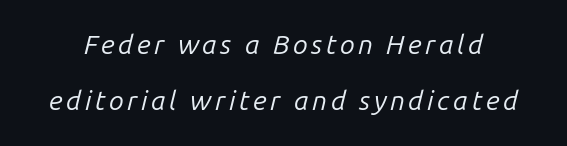
The image shows 27 px text type, italic (leaning right); set loose line spacing (2.07x), not underlined.
